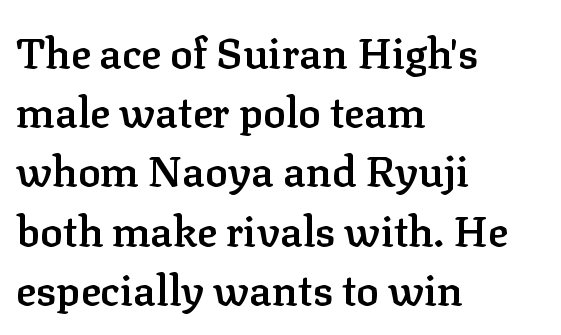
Designer's note — italics off, roman on. This sample is left-justified, so line endings fall wherever the words run out. Anything drawn beneath the words? Only blank space. Words appear dense and cohesive because spacing is normal.
